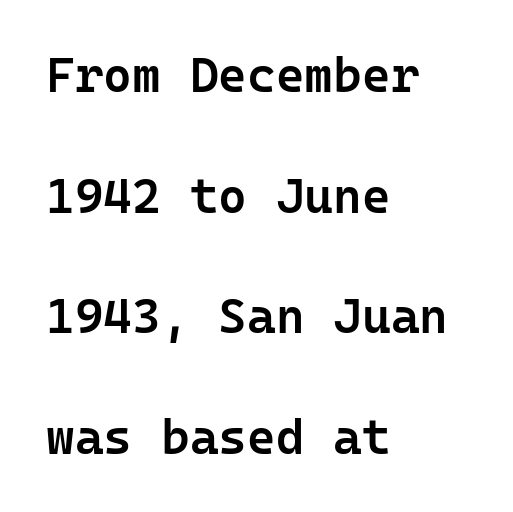
Honestly, the rows look like they've been pulled way apart. This sample uses a sans-serif face. Descenders hang freely into open space. Glyph-to-glyph distance matches everyday printed text. If you drew a line through each stem, it would be perfectly vertical.
